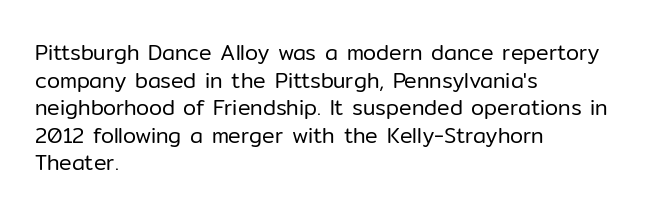
The image shows 21 px text type, upright; set left-aligned, normal line spacing (1.31x), normal letter spacing, not underlined.
